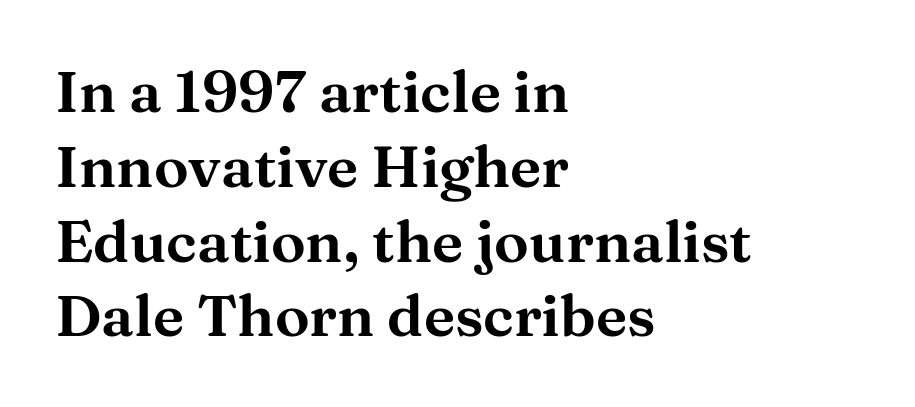
{"serif": "yes", "italic": "no", "width": "wide", "stroke_contrast": "medium", "x_height": "medium", "monospaced": "no", "underline": "no", "align": "left", "line_spacing": "normal", "line_spacing_ratio": 1.29, "letter_spacing": "normal", "letter_spacing_em": 0.0, "glyph_px": 58}
